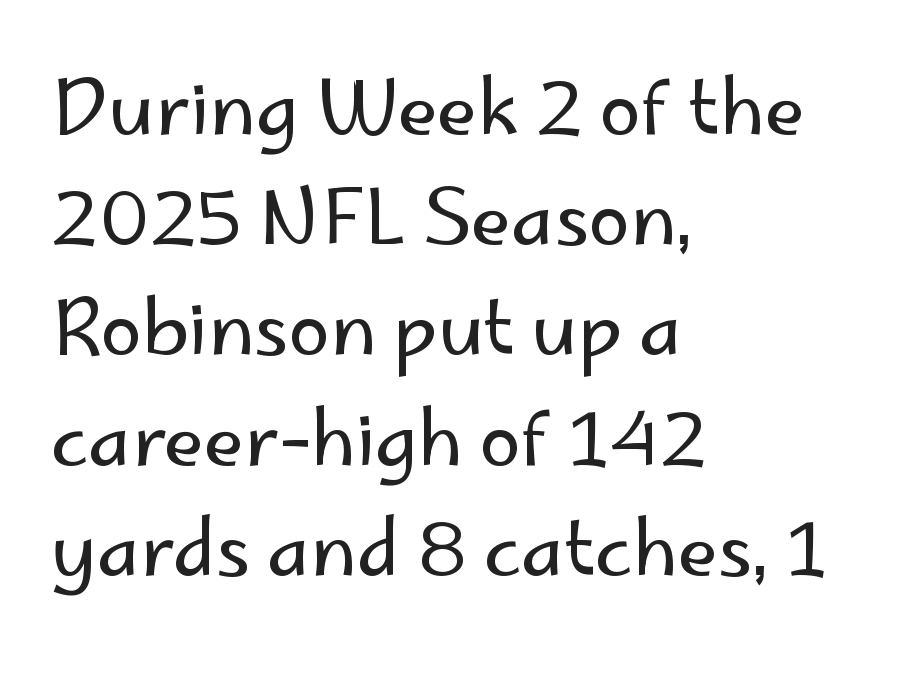
The image shows 75 px regular-weight sans-serif type, upright; set left-aligned, normal line spacing (1.47x), normal letter spacing, not underlined; low stroke contrast and a small x-height.
